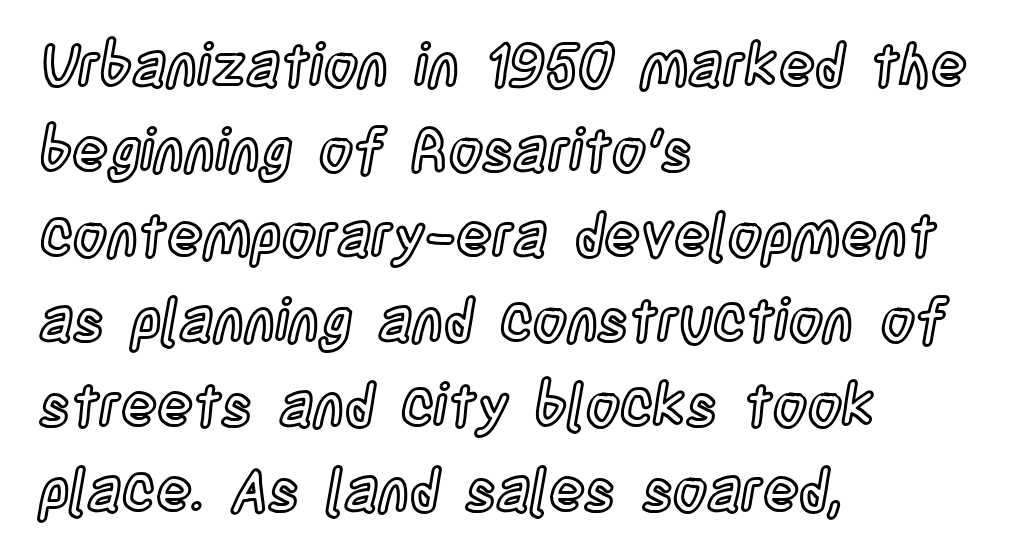
Q: Is the text italic (slanted)? A: Yes.
Q: Is the text underlined? A: No.
Q: How is the paragraph aligned? A: Left-aligned.
Q: Is the spacing between letters normal or unusually wide? A: Normal.
Q: Is the spacing between lines tight, normal or loose? A: Normal.
Q: Width (condensed, normal, or wide)? A: Condensed.
Q: x-height? A: Large.
Q: Monospaced? A: No.
